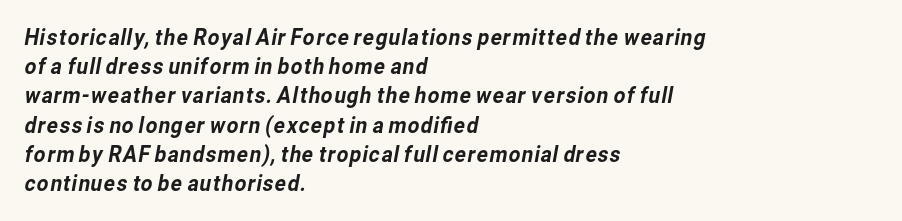
{"underline": "no", "align": "left", "line_spacing": "normal", "line_spacing_ratio": 1.27, "letter_spacing": "normal", "letter_spacing_em": 0.0, "glyph_px": 23}
